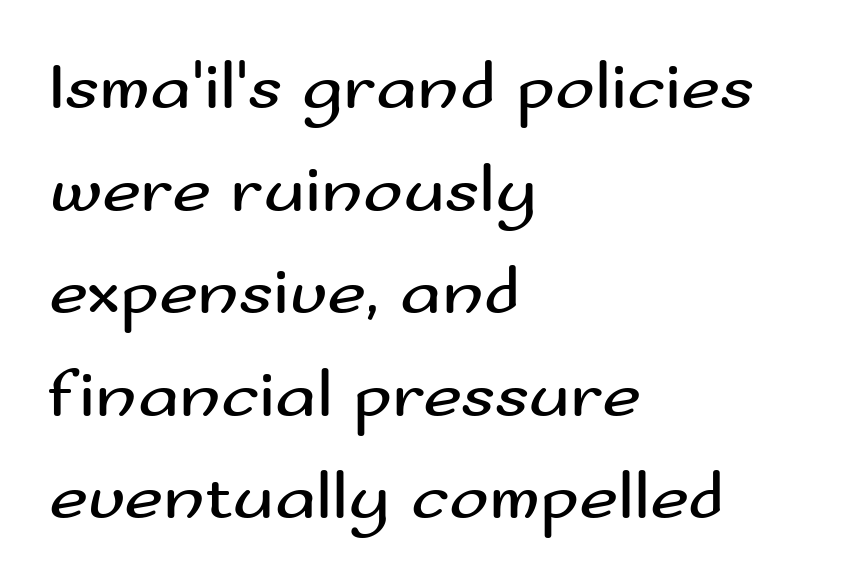
The image shows 67 px regular-weight, wide sans-serif type, upright; set left-aligned, normal line spacing (1.53x), normal letter spacing, not underlined; medium stroke contrast and a small x-height.
